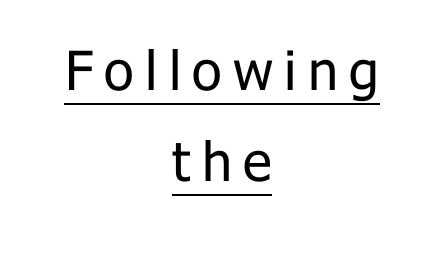
Think of a printed novel: that variable character pitch is what you see here. Posture: straight, roman, zero tilt. Students, observe: this is what conventionally led text looks like. Glyph-to-glyph distance is far greater than everyday printed text. A typesetter would label this face a sans.
